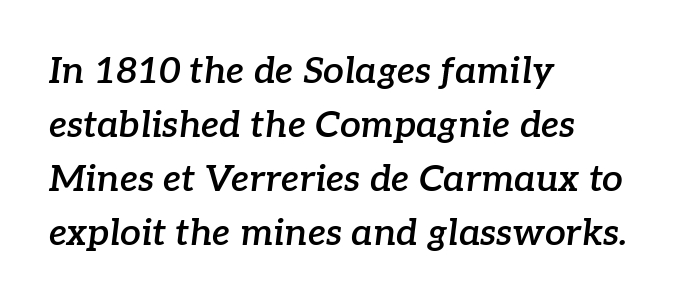
{"serif": "yes", "italic": "yes", "lean": "right", "slant_degrees": 7, "bold": "semi", "weight": "semibold", "width": "normal", "stroke_contrast": "low", "x_height": "medium", "monospaced": "no", "underline": "no", "align": "left", "line_spacing": "normal", "line_spacing_ratio": 1.46, "letter_spacing": "normal", "letter_spacing_em": 0.0, "glyph_px": 37}
